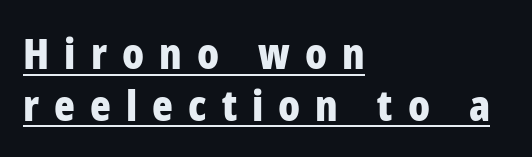
The image shows 43 px bold, condensed sans-serif type, upright; set left-aligned, line spacing 1.2x, unusually wide letter spacing (+0.35 em), underlined; low stroke contrast and a medium x-height.
